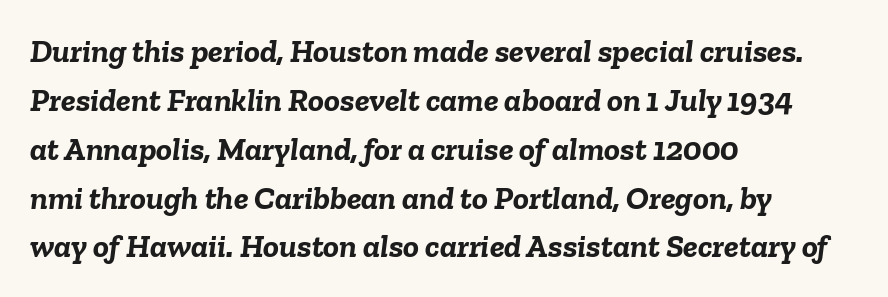
{"italic": "yes", "lean": "right", "slant_degrees": 6, "bold": "yes", "weight": "semibold", "width": "normal", "stroke_contrast": "low", "x_height": "medium", "monospaced": "no", "underline": "no", "align": "left", "line_spacing": "normal", "line_spacing_ratio": 1.48, "letter_spacing": "normal", "letter_spacing_em": 0.0, "glyph_px": 33}
